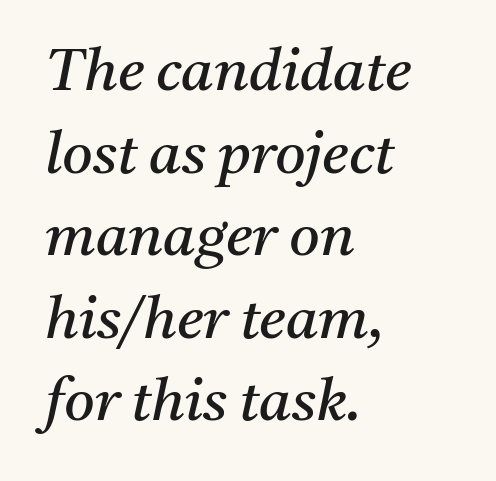
Q: Is the text bold? A: No.
Q: Is the text italic (slanted)? A: Yes, it leans right by about 11 degrees.
Q: Is the typeface a serif or a sans-serif typeface? A: Serif.
Q: Is the text underlined? A: No.
Q: How is the paragraph aligned? A: Left-aligned.
Q: Is the spacing between letters normal or unusually wide? A: Normal.
Q: Is the spacing between lines tight, normal or loose? A: Normal.
Q: Width (condensed, normal, or wide)? A: Normal.
Q: Stroke contrast? A: Medium.
Q: x-height? A: Medium.
Q: Monospaced? A: No.
